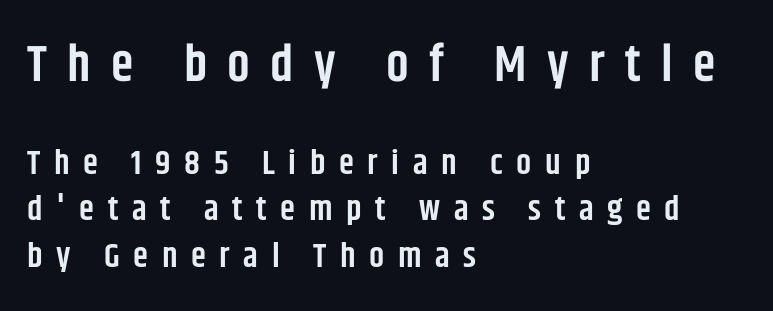
{"serif": "no", "italic": "no", "bold": "semi", "weight": "semibold", "width": "condensed", "stroke_contrast": "low", "x_height": "large", "monospaced": "no", "underline": "no", "align": "left", "line_spacing": "normal", "line_spacing_ratio": 1.37, "letter_spacing": "wide", "letter_spacing_em": 0.4, "larger_block": "first", "size_ratio": 1.5, "glyph_px": 51}
